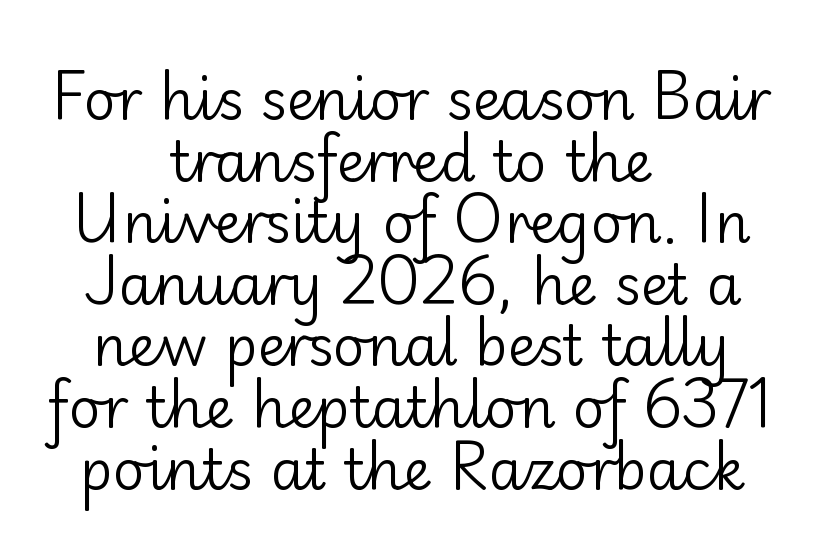
{"serif": "no", "italic": "no", "bold": "no", "weight": "regular", "width": "normal", "stroke_contrast": "low", "x_height": "small", "monospaced": "no", "underline": "no", "align": "center", "line_spacing": "tight", "line_spacing_ratio": 1.1, "letter_spacing": "normal", "letter_spacing_em": 0.0, "glyph_px": 56}
